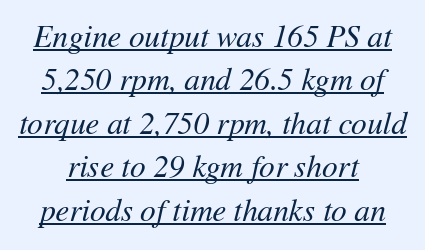
{"italic": "yes", "lean": "right", "slant_degrees": 11, "bold": "no", "weight": "regular", "width": "normal", "stroke_contrast": "medium", "x_height": "medium", "monospaced": "no", "underline": "yes", "line_spacing": "normal", "line_spacing_ratio": 1.4, "letter_spacing": "normal", "letter_spacing_em": 0.0, "glyph_px": 31}
